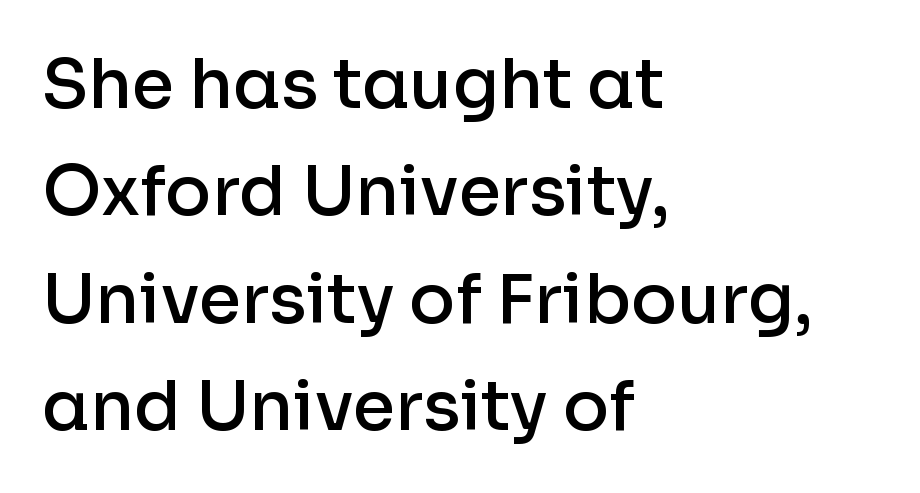
The image shows 68 px semibold sans-serif type, upright; set left-aligned, normal line spacing (1.58x), normal letter spacing, not underlined; low stroke contrast and a medium x-height.
